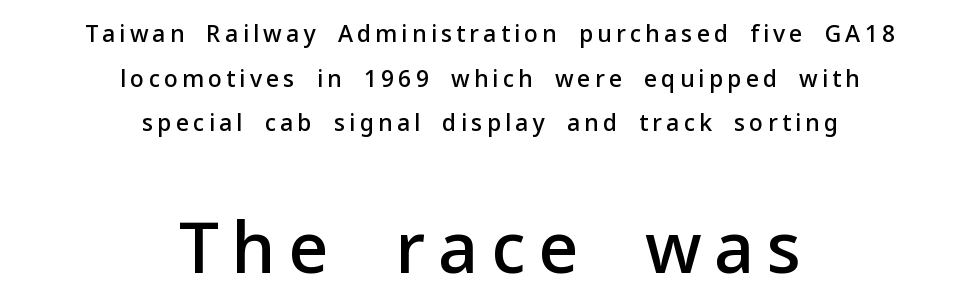
Q: Is the text bold? A: Semi-bold.
Q: Is the text italic (slanted)? A: No, it is upright.
Q: Is the typeface a serif or a sans-serif typeface? A: Sans-serif.
Q: Is the text underlined? A: No.
Q: How is the paragraph aligned? A: Centered.
Q: Is the spacing between lines tight, normal or loose? A: Loose.
Q: Which block of text is set in a larger size, the first (top) or the second (bottom)? A: The second (bottom) one.
Q: Width (condensed, normal, or wide)? A: Normal.
Q: Stroke contrast? A: Low.
Q: x-height? A: Medium.
Q: Monospaced? A: No.
